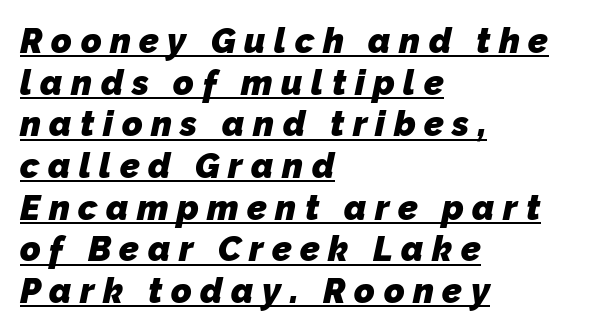
Spacing between characters has been opened up far beyond the box default. Type style note: lacks serifs. You could not count columns in this text — the font is proportionally spaced. Caption: bold face, heavy strokes. This sample carries an underscore along the baseline area. Does the copy run flush right? No — it runs flush left.
